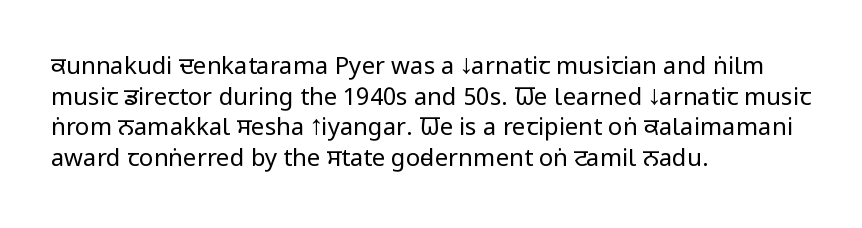
{"italic": "no", "bold": "no", "underline": "no", "align": "left", "line_spacing": "normal", "line_spacing_ratio": 1.28, "letter_spacing": "normal", "letter_spacing_em": 0.0, "glyph_px": 24}
